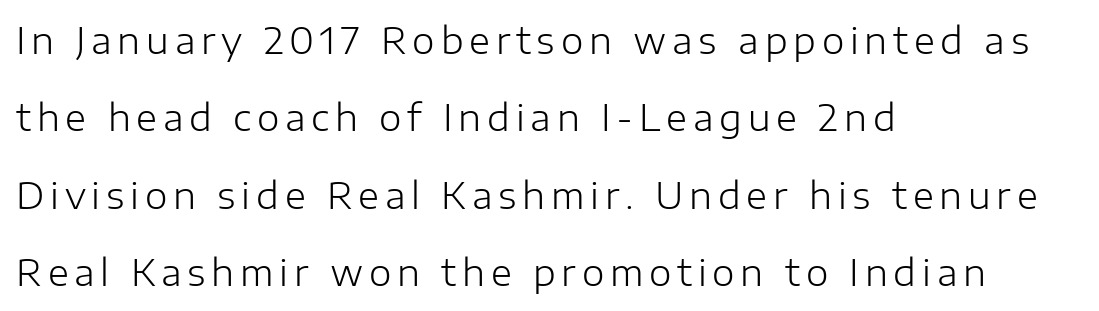
Q: Is the text bold? A: No.
Q: Is the text italic (slanted)? A: No, it is upright.
Q: Is the typeface a serif or a sans-serif typeface? A: Sans-serif.
Q: Is the text underlined? A: No.
Q: How is the paragraph aligned? A: Left-aligned.
Q: Is the spacing between lines tight, normal or loose? A: Loose.
Q: Width (condensed, normal, or wide)? A: Normal.
Q: Stroke contrast? A: Low.
Q: x-height? A: Medium.
Q: Monospaced? A: No.
